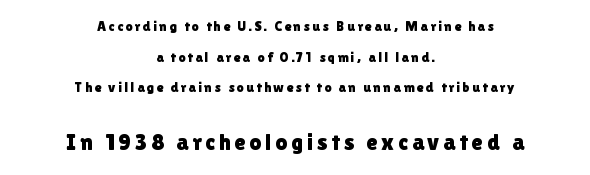
{"italic": "no", "underline": "no", "align": "center", "line_spacing": "loose", "line_spacing_ratio": 2.19, "larger_block": "second", "size_ratio": 1.64, "glyph_px": 23}
